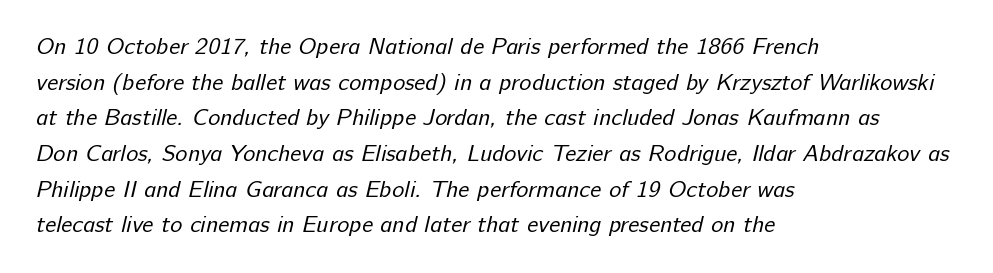
The image shows 23 px text type; set left-aligned, normal line spacing (1.55x), normal letter spacing, not underlined.
